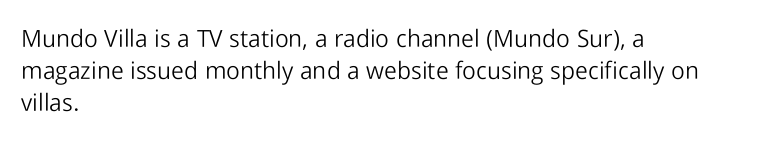
Q: Is the text bold? A: No.
Q: Is the text italic (slanted)? A: No, it is upright.
Q: Is the text underlined? A: No.
Q: How is the paragraph aligned? A: Left-aligned.
Q: Is the spacing between letters normal or unusually wide? A: Normal.
Q: Is the spacing between lines tight, normal or loose? A: Normal.
